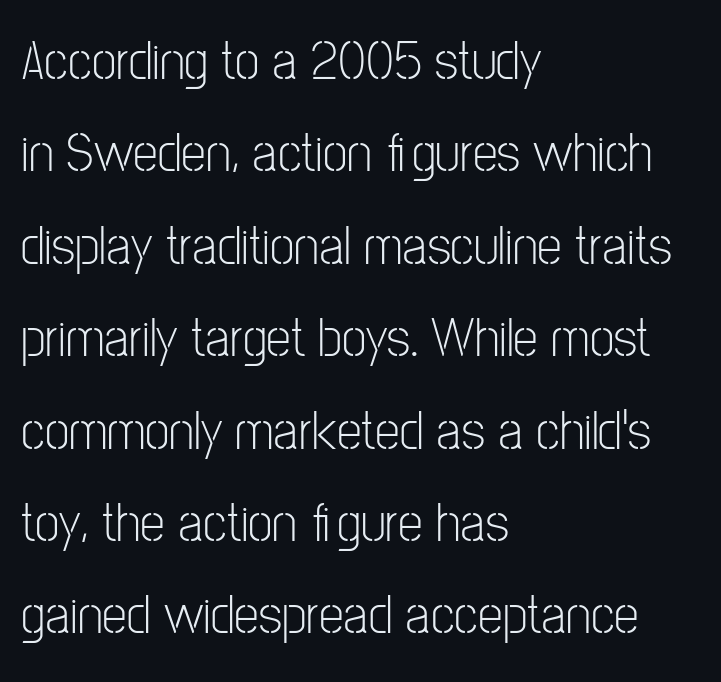
{"serif": "no", "italic": "no", "bold": "no", "weight": "light", "width": "condensed", "stroke_contrast": "low", "x_height": "medium", "monospaced": "no", "underline": "no", "align": "left", "line_spacing": "normal", "line_spacing_ratio": 1.65, "letter_spacing": "normal", "letter_spacing_em": 0.0, "glyph_px": 56}
